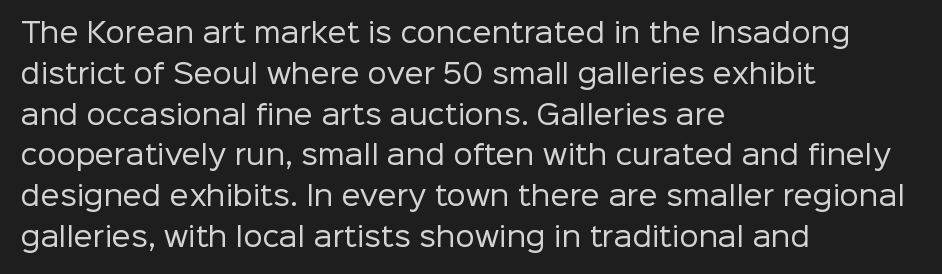
{"italic": "no", "bold": "no", "underline": "no", "align": "left", "line_spacing": "normal", "line_spacing_ratio": 1.51, "letter_spacing": "normal", "letter_spacing_em": 0.0, "glyph_px": 27}
